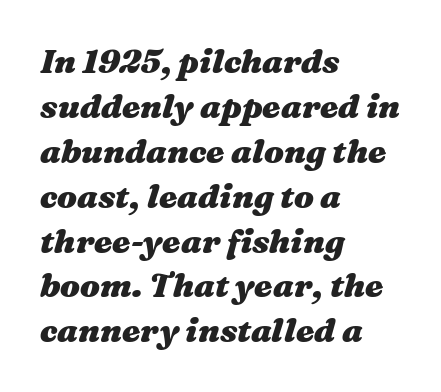
The image shows 33 px heavy, wide type, italic (leaning right); set left-aligned, normal line spacing (1.36x), normal letter spacing, not underlined; medium stroke contrast and a medium x-height.
